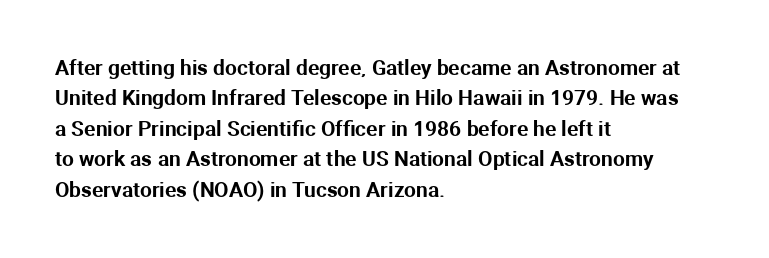
Q: Is the text italic (slanted)? A: No, it is upright.
Q: Is the text underlined? A: No.
Q: How is the paragraph aligned? A: Left-aligned.
Q: Is the spacing between letters normal or unusually wide? A: Normal.
Q: Is the spacing between lines tight, normal or loose? A: Normal.
